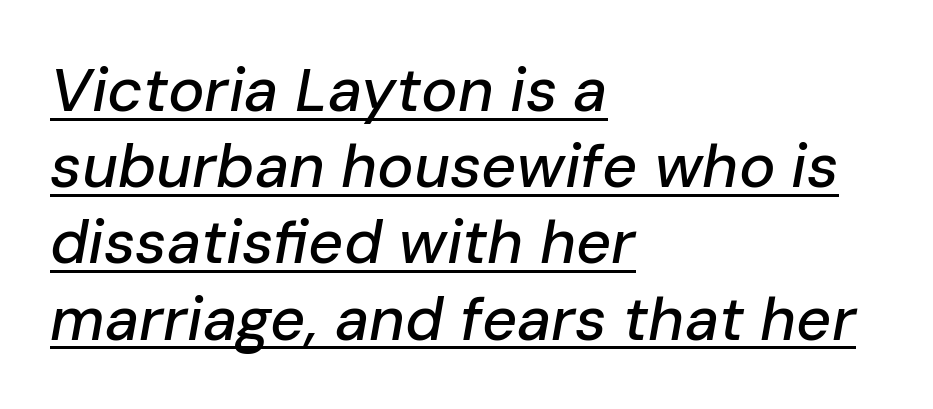
Characters are canted at an angle relative to the baseline's perpendicular. Visually the block forms a straight wall on the left and a jagged coastline on the right. This sample has the flowing, uneven cadence of proportional lettering. Leading matches the norm, producing a regular column. Inter-character spacing is left at the font's built-in metrics. Is there an underline? Yes — a line sits under the letters.
